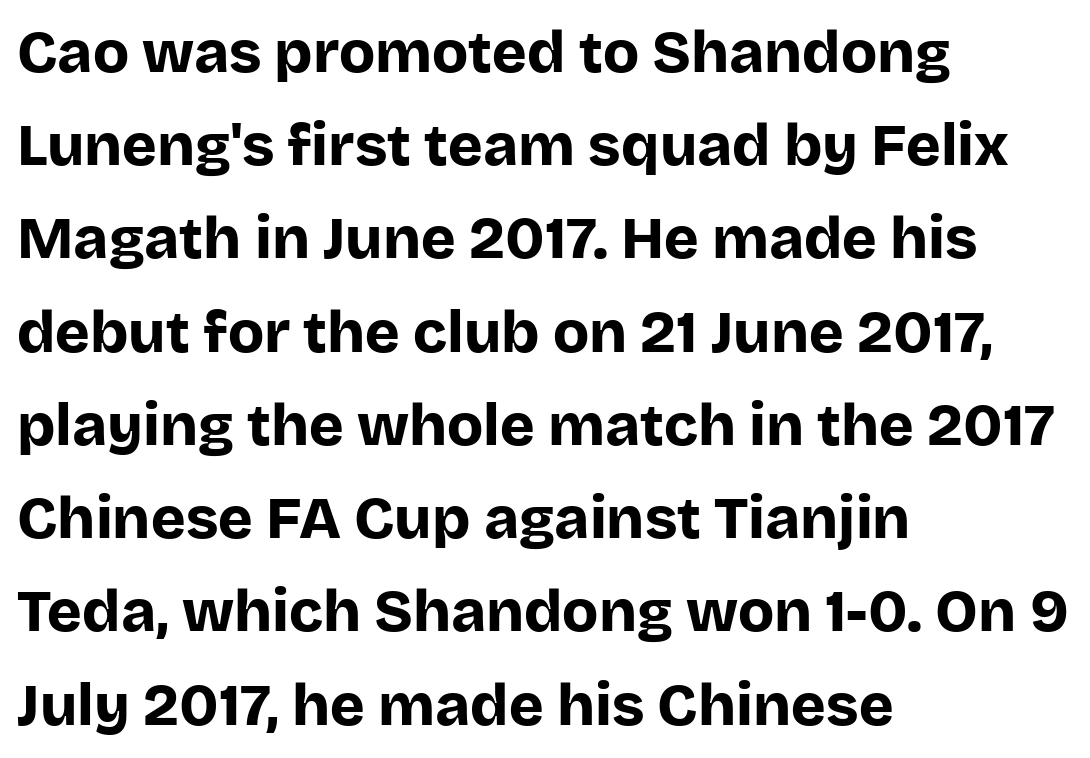
Every row of glyphs begins at an identical x-position on the left. The passage shown is typed in a proportional face where columns would drift. The characters look thick and weighty, a clear bold. Does the lettering tilt? It doesn't — this is upright. Compared with typical body copy, the letter spacing here is the same. The characters display no serif detailing; their extremities are plain.
